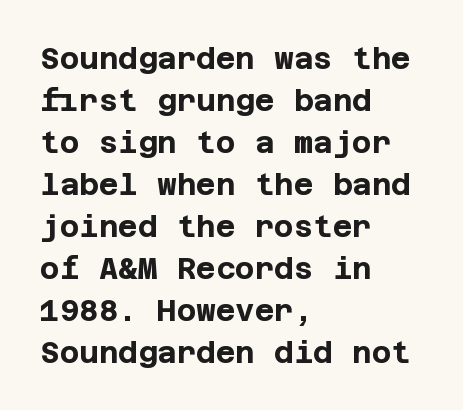
{"serif": "no", "italic": "no", "bold": "yes", "weight": "bold", "width": "normal", "stroke_contrast": "low", "x_height": "large", "underline": "no", "align": "left", "line_spacing": "normal", "line_spacing_ratio": 1.4, "letter_spacing": "normal", "letter_spacing_em": 0.0, "glyph_px": 30}
